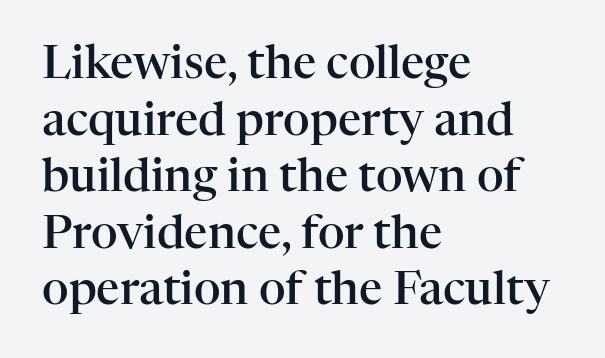
Q: Is the text bold? A: Semi-bold.
Q: Is the text italic (slanted)? A: No, it is upright.
Q: Is the typeface a serif or a sans-serif typeface? A: Serif.
Q: Is the text underlined? A: No.
Q: How is the paragraph aligned? A: Left-aligned.
Q: Is the spacing between letters normal or unusually wide? A: Normal.
Q: Width (condensed, normal, or wide)? A: Normal.
Q: Stroke contrast? A: High.
Q: x-height? A: Medium.
Q: Monospaced? A: No.
